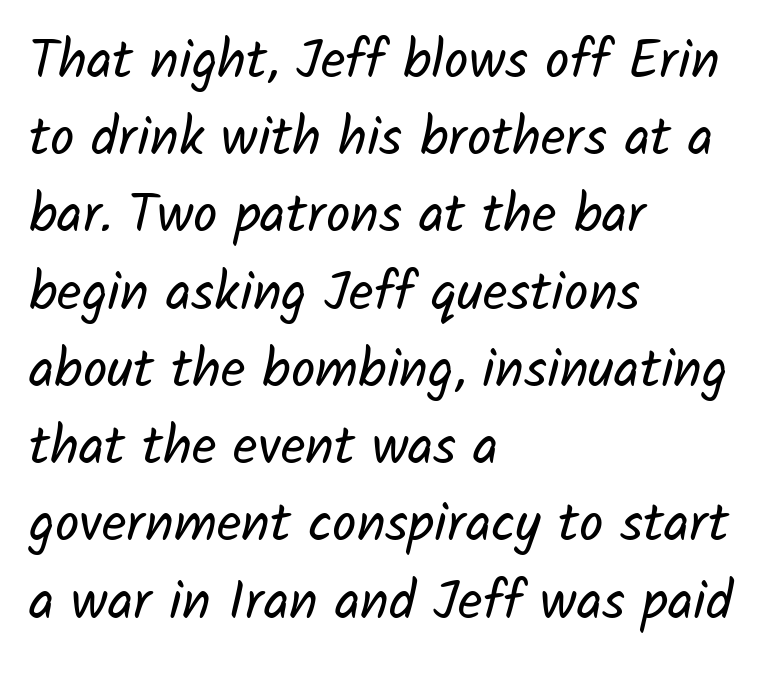
The image shows 54 px regular-weight sans-serif type; set left-aligned, normal line spacing (1.43x), normal letter spacing, not underlined; low stroke contrast and a medium x-height.
